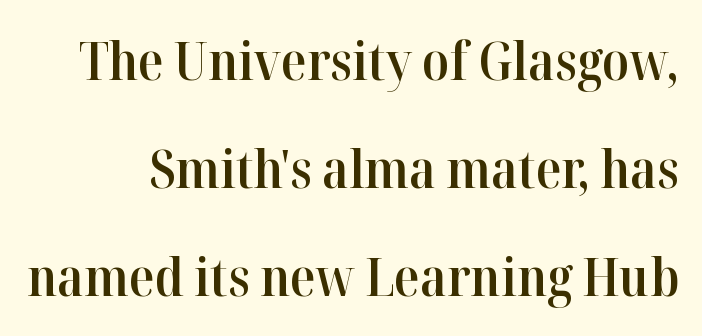
{"serif": "yes", "italic": "no", "bold": "semi", "weight": "semibold", "width": "normal", "stroke_contrast": "high", "x_height": "medium", "monospaced": "no", "underline": "no", "line_spacing": "loose", "line_spacing_ratio": 2.04, "letter_spacing": "normal", "letter_spacing_em": 0.0, "glyph_px": 53}
